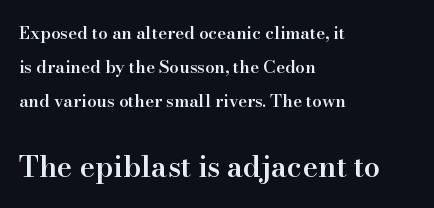
Just letters on the line, the space beneath them empty. Line starts are locked; line ends wander. A roman cut, with each character standing at attention. A great deal of white space separates one row of letters from the next. Honestly, the letter spacing is just normal — you wouldn't notice it. Is the type bold? Partly — it's a semibold, heavier than regular but not fully bold.
